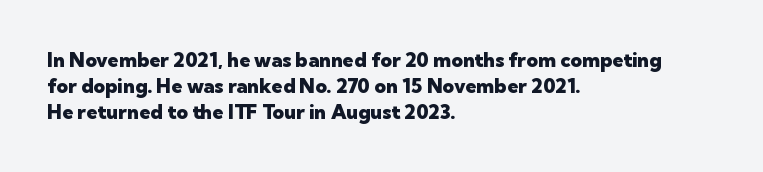
The lettering holds an erect, upright posture throughout. The text block is weighted toward the left margin, trailing off unevenly rightward. The strokes are fattened all the way to bold. Bare-footed words on every line.
